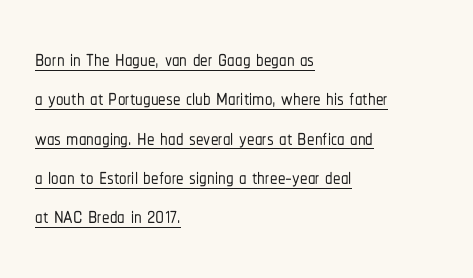
Q: Is the text italic (slanted)? A: No, it is upright.
Q: Is the typeface a serif or a sans-serif typeface? A: Sans-serif.
Q: Is the text underlined? A: Yes.
Q: How is the paragraph aligned? A: Left-aligned.
Q: Is the spacing between letters normal or unusually wide? A: Normal.
Q: Is the spacing between lines tight, normal or loose? A: Normal.
Q: Width (condensed, normal, or wide)? A: Condensed.
Q: Stroke contrast? A: Low.
Q: x-height? A: Medium.
Q: Monospaced? A: No.
